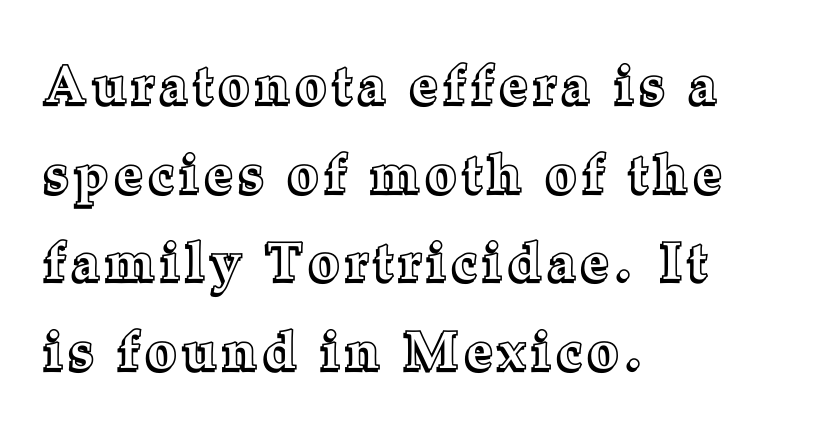
It's the straight-up-and-down kind of type. How would I describe the line gaps? Plain and ordinary. Layout note: lines flush left. Do the characters align in a grid? No, the font is proportional. Descenders hang freely into open space.
